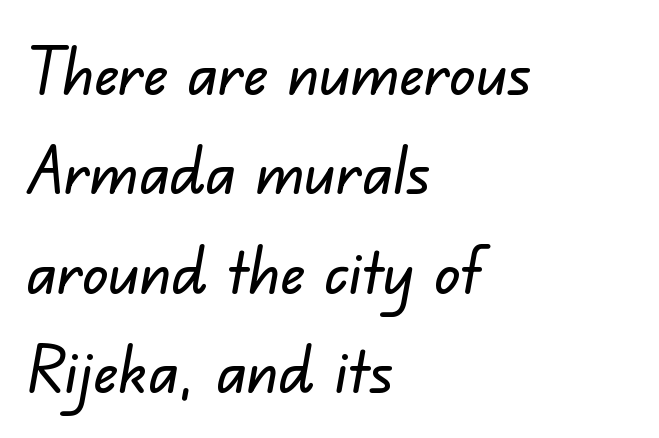
Q: Is the typeface a serif or a sans-serif typeface? A: Sans-serif.
Q: Is the text underlined? A: No.
Q: How is the paragraph aligned? A: Left-aligned.
Q: Is the spacing between letters normal or unusually wide? A: Normal.
Q: Is the spacing between lines tight, normal or loose? A: Normal.
Q: Width (condensed, normal, or wide)? A: Normal.
Q: Stroke contrast? A: Low.
Q: x-height? A: Small.
Q: Monospaced? A: No.
